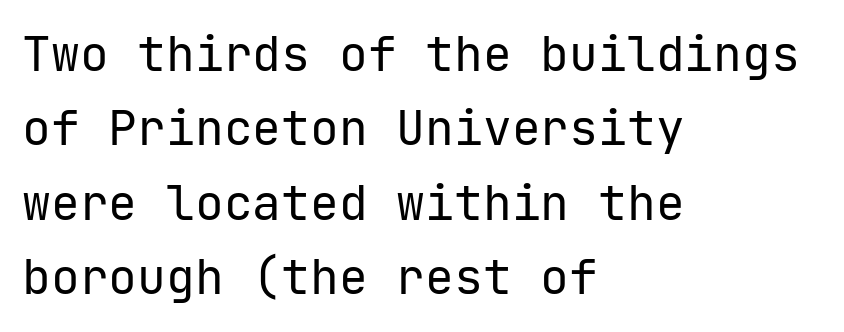
Q: Is the text bold? A: No.
Q: Is the text italic (slanted)? A: No, it is upright.
Q: Is the typeface a serif or a sans-serif typeface? A: Sans-serif.
Q: Is the text underlined? A: No.
Q: How is the paragraph aligned? A: Left-aligned.
Q: Is the spacing between letters normal or unusually wide? A: Normal.
Q: Is the spacing between lines tight, normal or loose? A: Normal.
Q: Width (condensed, normal, or wide)? A: Normal.
Q: Stroke contrast? A: Low.
Q: x-height? A: Medium.
